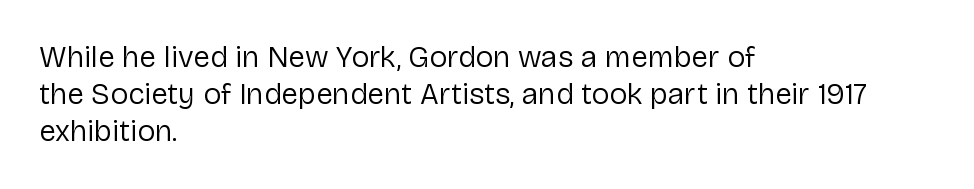
Q: Is the text bold? A: No.
Q: Is the text italic (slanted)? A: No, it is upright.
Q: Is the typeface a serif or a sans-serif typeface? A: Sans-serif.
Q: Is the text underlined? A: No.
Q: How is the paragraph aligned? A: Left-aligned.
Q: Is the spacing between letters normal or unusually wide? A: Normal.
Q: Width (condensed, normal, or wide)? A: Normal.
Q: Stroke contrast? A: Low.
Q: x-height? A: Medium.
Q: Monospaced? A: No.
